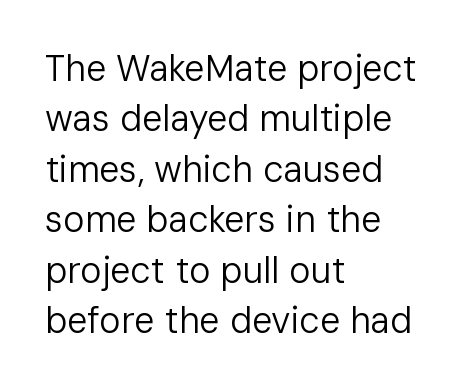
{"serif": "no", "italic": "no", "bold": "no", "weight": "regular", "width": "normal", "stroke_contrast": "low", "x_height": "medium", "monospaced": "no", "underline": "no", "align": "left", "line_spacing": "normal", "line_spacing_ratio": 1.4, "letter_spacing": "normal", "letter_spacing_em": 0.0, "glyph_px": 36}
